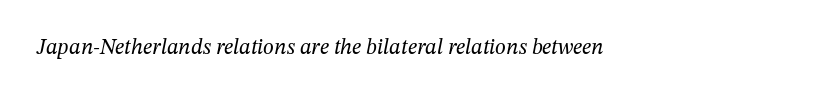
Q: Is the text bold? A: No.
Q: Is the text italic (slanted)? A: Yes, it leans right by about 12 degrees.
Q: Is the text underlined? A: No.
Q: Is the spacing between letters normal or unusually wide? A: Normal.
